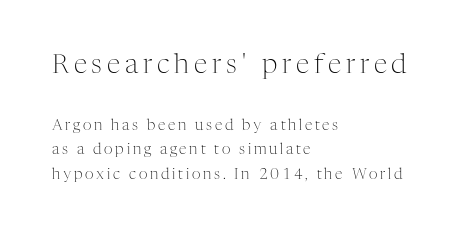
The image shows 27 px text type, upright; set left-aligned, normal line spacing (1.63x), not underlined; the first (top) block is 1.8x larger.
